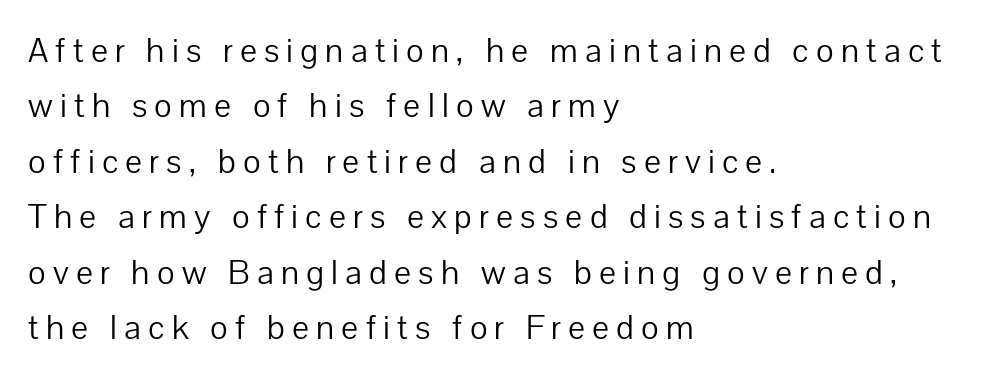
{"serif": "no", "italic": "no", "bold": "no", "weight": "light", "width": "normal", "stroke_contrast": "low", "x_height": "medium", "monospaced": "no", "underline": "no", "align": "left", "line_spacing": "normal", "line_spacing_ratio": 1.63, "letter_spacing": "wide", "letter_spacing_em": 0.21, "glyph_px": 34}
